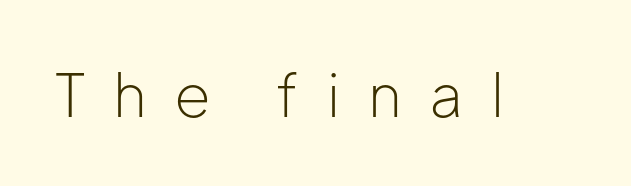
Each letter's strokes conclude bluntly, with no projecting serifs. Each word looks stretched out because of the extra space between its letters. Letters have the restrained weight of plain body copy at most. Proportional: the letters do not fall into vertical columns. No italicization has been applied; the sample stays upright.
